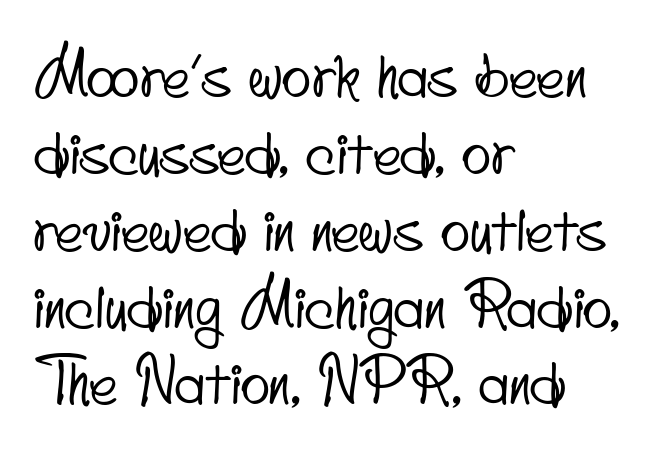
{"serif": "no", "width": "condensed", "stroke_contrast": "low", "x_height": "small", "monospaced": "no", "underline": "no", "align": "left", "line_spacing": "normal", "line_spacing_ratio": 1.26, "letter_spacing": "normal", "letter_spacing_em": 0.0, "glyph_px": 61}
